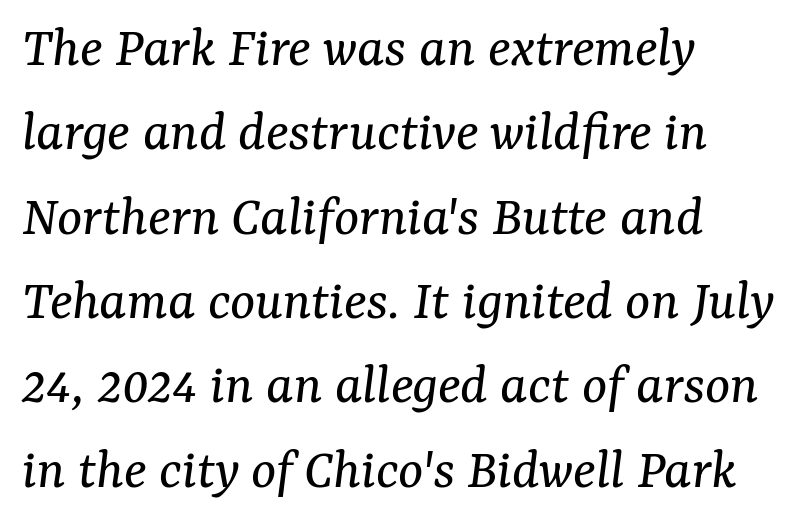
This rendering uses left alignment, leaving the right contour irregular. The font is comparable to plain body text, perhaps lighter. Looks like regular typesetting: each glyph gets only the width it needs. The letterforms sit shoulder to shoulder at normal distance.
